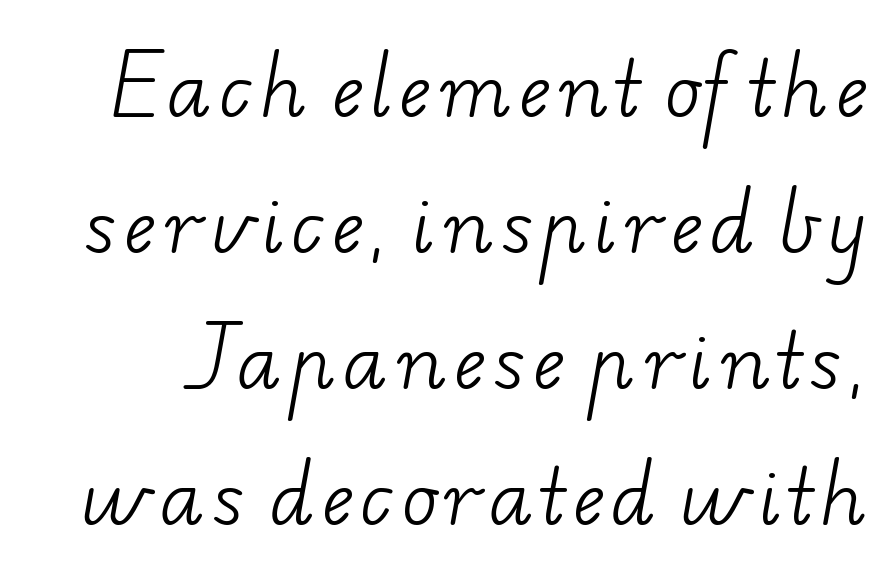
The image shows 74 px light, wide serif type; set line spacing 1.84x, not underlined; low stroke contrast and a small x-height.
